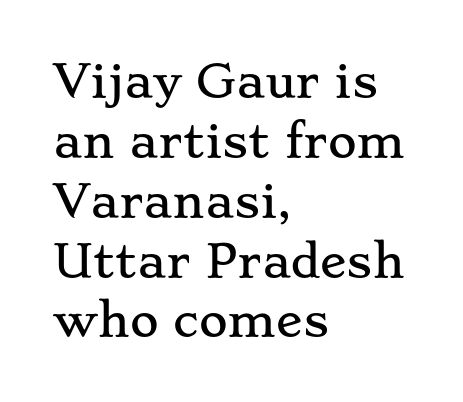
The text block is weighted toward the left margin, trailing off unevenly rightward. Think of a printed novel: that variable character pitch is what you see here. The glyphs in this specimen are seriffed. The baseline area is clear.
